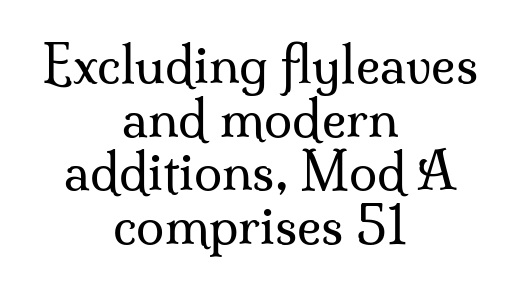
{"serif": "yes", "italic": "no", "bold": "no", "weight": "regular", "width": "normal", "stroke_contrast": "medium", "x_height": "small", "monospaced": "no", "underline": "no", "align": "center", "line_spacing": "tight", "line_spacing_ratio": 1.05, "letter_spacing": "normal", "letter_spacing_em": 0.0, "glyph_px": 51}
